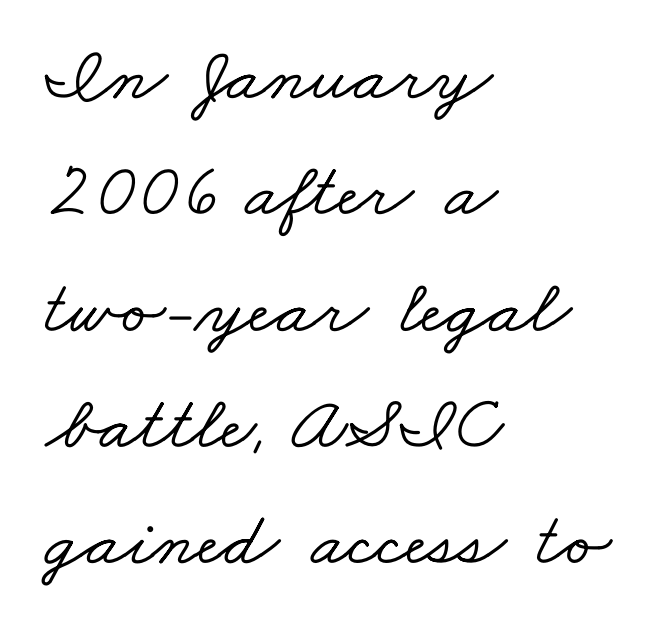
{"serif": "yes", "width": "wide", "stroke_contrast": "low", "x_height": "small", "monospaced": "no", "underline": "no", "align": "left", "line_spacing": "normal", "line_spacing_ratio": 1.51, "letter_spacing": "normal", "letter_spacing_em": 0.0, "glyph_px": 77}
